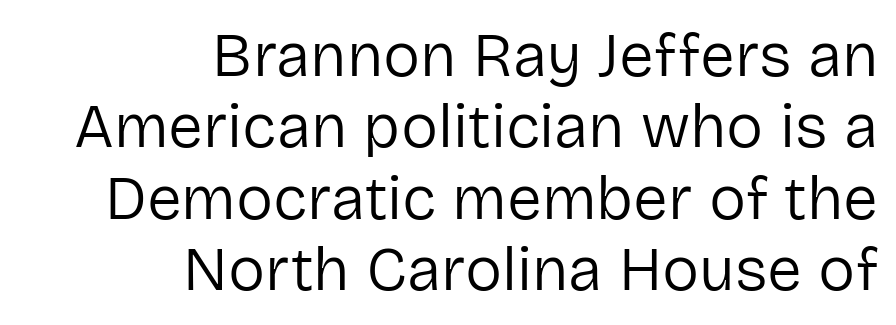
Just letters on the line, the space beneath them empty. Letterform terminals end flat and unadorned throughout the passage. Italic: no, the glyphs are upright roman. Students, note that the glyphs here touch the page at normal intervals. Is the block centered? No — it sits flush against the right margin. Heaviness? Minimal to ordinary, like unemphasized prose.
